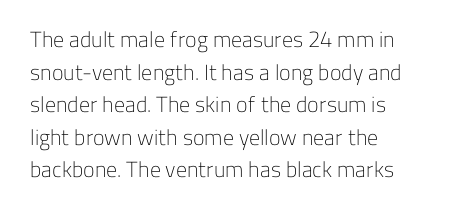
{"italic": "no", "bold": "no", "underline": "no", "align": "left", "line_spacing": "normal", "line_spacing_ratio": 1.48, "letter_spacing": "normal", "letter_spacing_em": 0.0, "glyph_px": 22}
